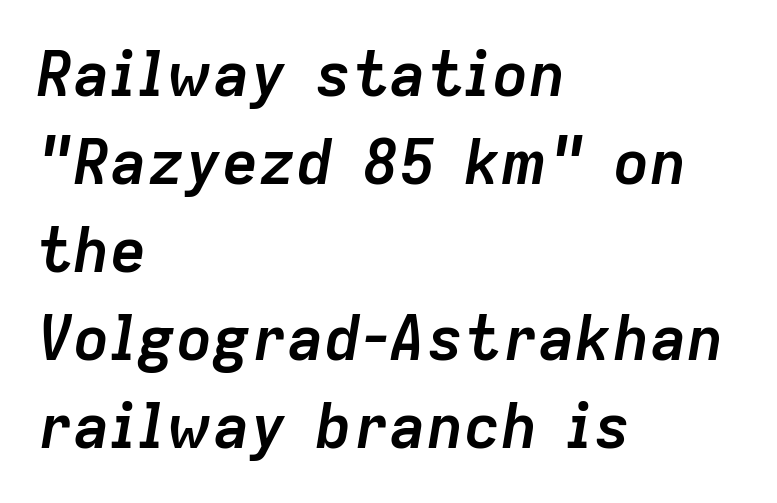
A classic flush-left, rag-right setting is used for this passage. Descenders hang freely into open space. Compared with an ordinary text face, these strokes are far heavier — a full bold. The block of text has a typical density, with ordinary space between rows. You could call the tracking neutral — neither tight nor loose.
